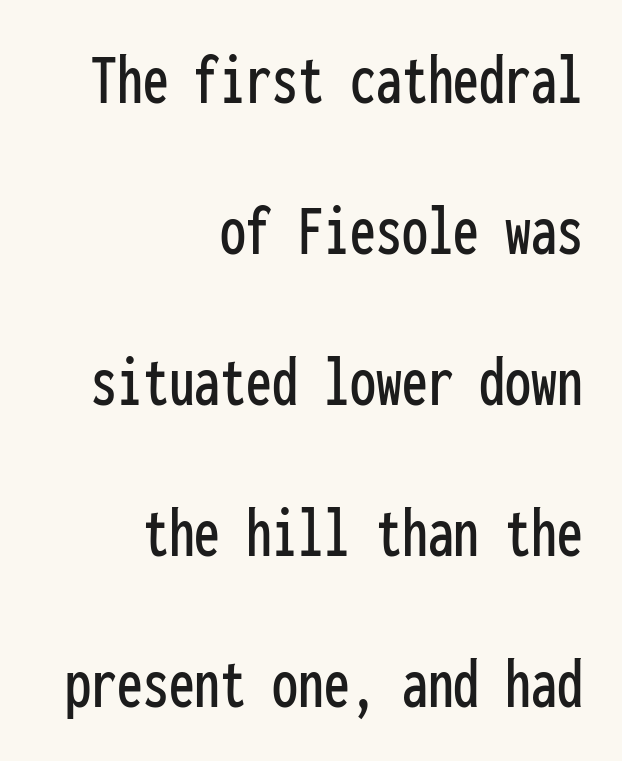
Every row of glyphs terminates at an identical x-position on the right. Type style note: lacks serifs. The letterforms sit shoulder to shoulder at normal distance. Is there any slant? The stems are plumb. The letters march in equal steps, a hallmark of fixed-pitch type.
